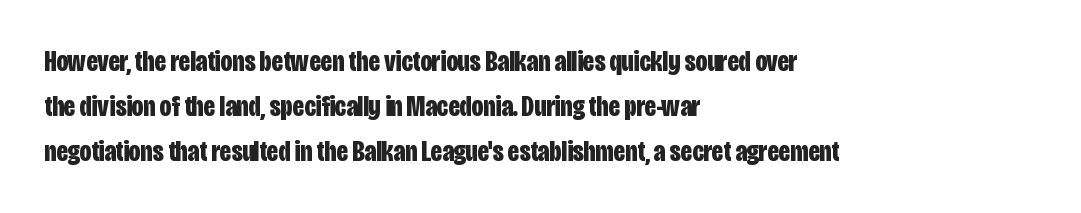
The image shows 29 px bold, condensed sans-serif type, upright; set left-aligned, normal line spacing (1.55x), normal letter spacing, not underlined; low stroke contrast and a large x-height.
